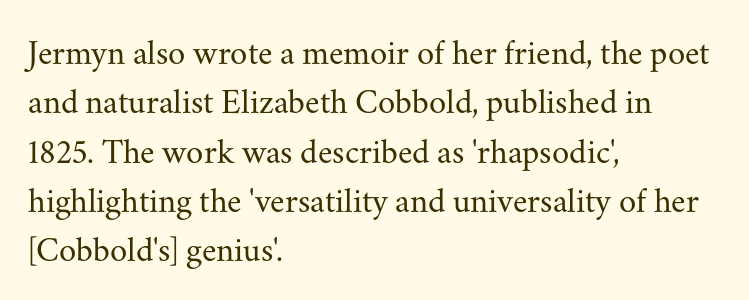
The image shows 35 px regular-weight serif type, upright; set left-aligned, normal line spacing (1.41x), normal letter spacing, not underlined; medium stroke contrast and a small x-height.
